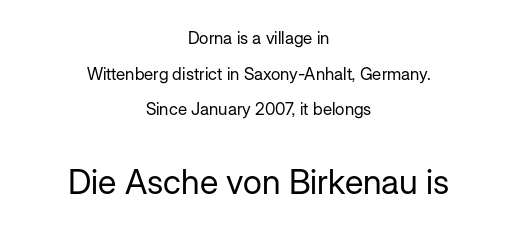
The area under the type is left untouched. The tracking reads as untouched default to a designer's eye. Leading is clearly above the norm, producing a sparse column. Note: no serifs on the glyphs. Varying glyph widths throughout — classic text-font behaviour.
